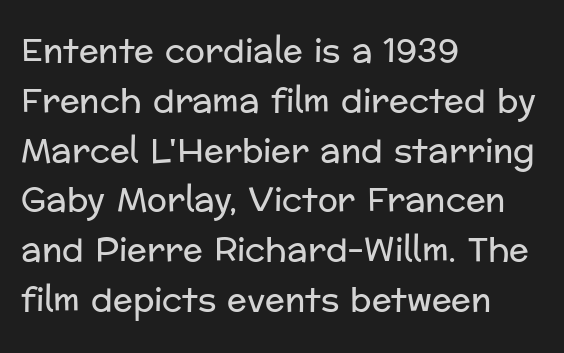
The image shows 33 px regular-weight sans-serif type, upright; set left-aligned, normal line spacing (1.51x), normal letter spacing, not underlined; low stroke contrast and a medium x-height.
